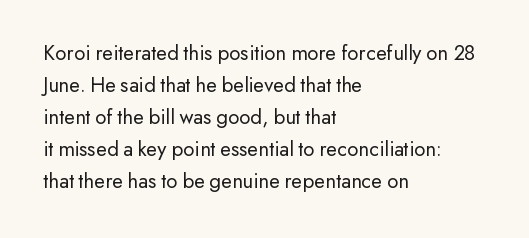
The image shows 22 px text type, upright; set left-aligned, normal line spacing (1.46x), normal letter spacing, not underlined.
